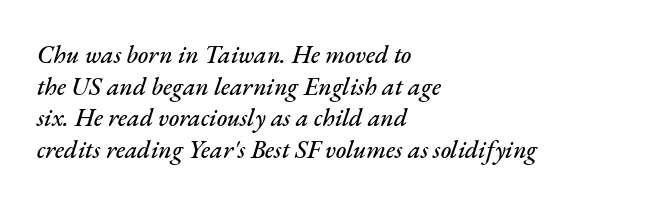
{"italic": "yes", "lean": "right", "slant_degrees": 17, "underline": "no", "align": "left", "line_spacing": "normal", "line_spacing_ratio": 1.27, "letter_spacing": "normal", "letter_spacing_em": 0.0, "glyph_px": 25}
